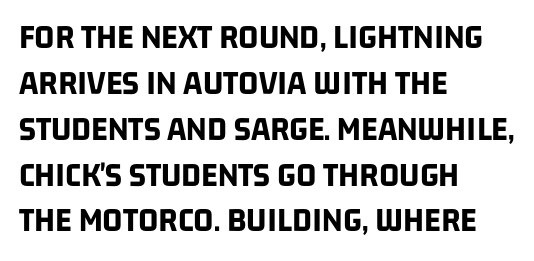
{"serif": "no", "bold": "yes", "weight": "bold", "width": "condensed", "stroke_contrast": "low", "x_height": "large", "monospaced": "no", "underline": "no", "align": "left", "line_spacing": "normal", "line_spacing_ratio": 1.31, "letter_spacing": "normal", "letter_spacing_em": 0.0, "glyph_px": 35}
